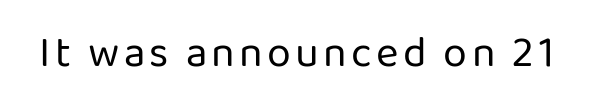
Q: Is the text bold? A: No.
Q: Is the text italic (slanted)? A: No, it is upright.
Q: Is the typeface a serif or a sans-serif typeface? A: Sans-serif.
Q: Is the text underlined? A: No.
Q: Width (condensed, normal, or wide)? A: Normal.
Q: Stroke contrast? A: Low.
Q: x-height? A: Medium.
Q: Monospaced? A: No.
